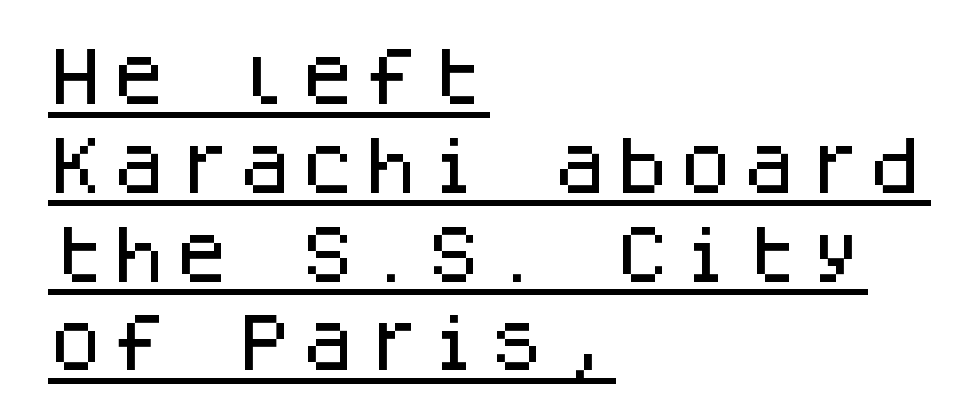
This is roman type, the default non-slanted kind. Observe the ordinary spacing: letters are neighbours, not strangers. The face used here is monospaced, like something from a code editor. You can tell from the bare stems that sans-serif type was used.
